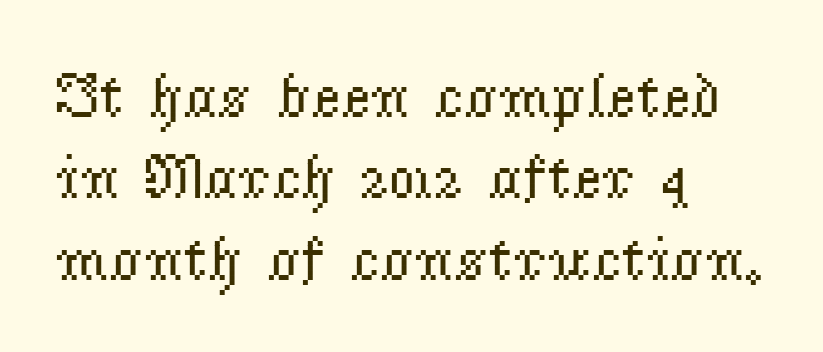
Type without underlining. Style check: upright. This sample has the flowing, uneven cadence of proportional lettering. How are the letters spaced? Ordinarily, with no added tracking. The type family on display is of the serif kind.
